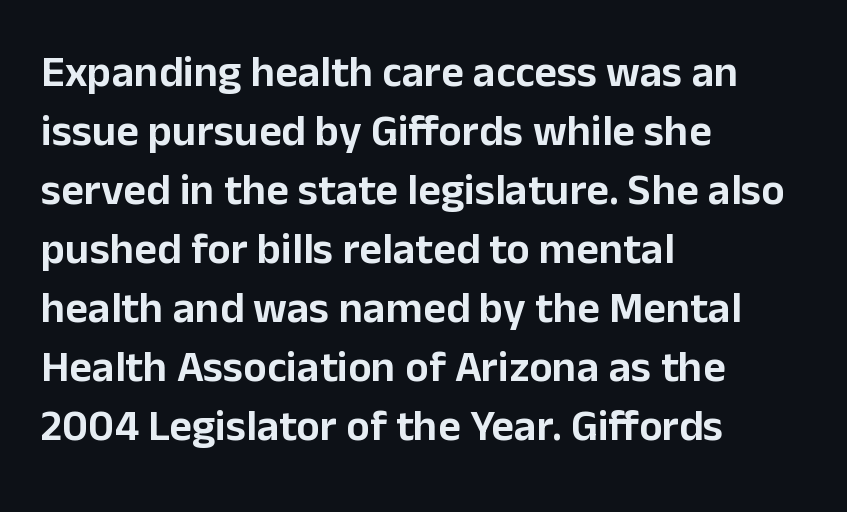
This sample uses a sans-serif face. Words float on clear page, feet unadorned. Nothing unusual about the tracking: characters are spaced as the font intends. The axis of the letterforms is exactly vertical. The rendering uses a moderate line-height, typical for paragraphs.
